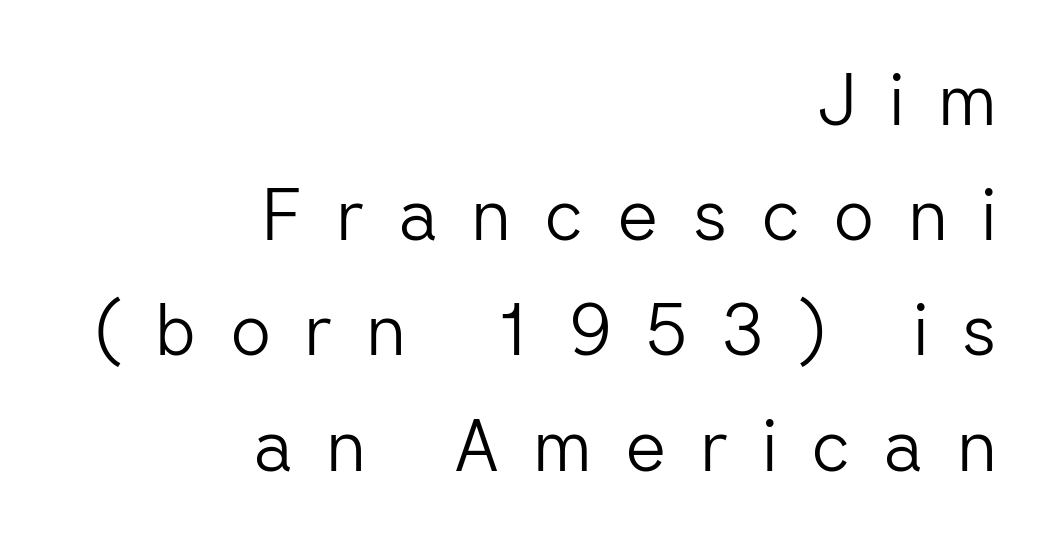
Q: Is the text bold? A: No.
Q: Is the text italic (slanted)? A: No, it is upright.
Q: Is the typeface a serif or a sans-serif typeface? A: Sans-serif.
Q: Is the text underlined? A: No.
Q: How is the paragraph aligned? A: Right-aligned.
Q: Is the spacing between letters normal or unusually wide? A: Unusually wide.
Q: Is the spacing between lines tight, normal or loose? A: Normal.
Q: Width (condensed, normal, or wide)? A: Normal.
Q: Stroke contrast? A: Low.
Q: x-height? A: Medium.
Q: Monospaced? A: No.
